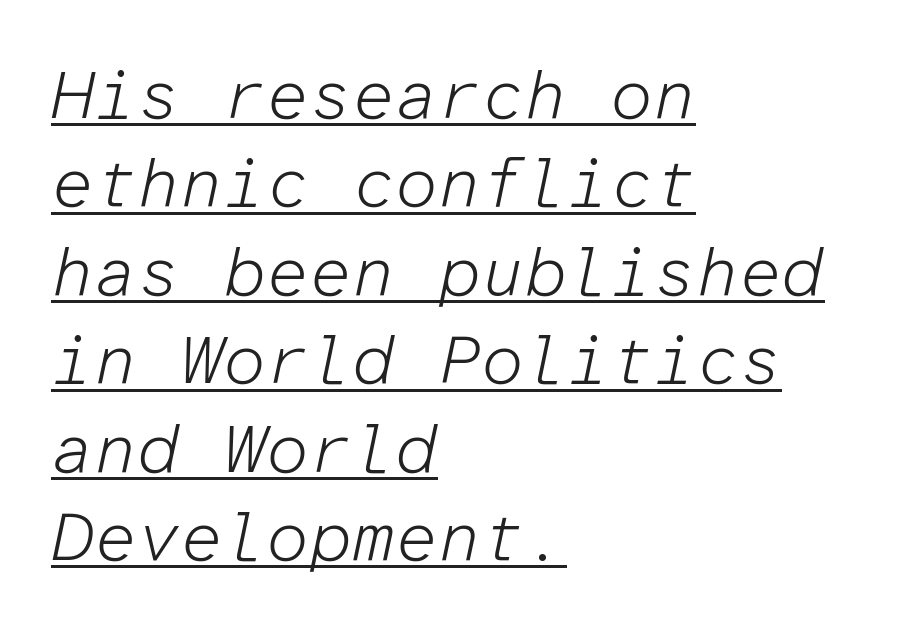
Glance below the letters and you will spot a drawn line. Think of a typewriter: that constant character pitch is what you see here. The passage shown stacks its lines at a standard gap. Characters are canted at an angle relative to the baseline's perpendicular. Left-aligned paragraph, ragged on the right.
